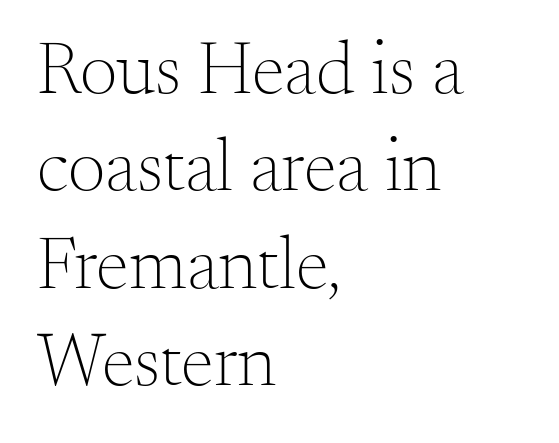
Q: Is the text bold? A: No.
Q: Is the text italic (slanted)? A: No, it is upright.
Q: Is the typeface a serif or a sans-serif typeface? A: Serif.
Q: Is the text underlined? A: No.
Q: How is the paragraph aligned? A: Left-aligned.
Q: Is the spacing between letters normal or unusually wide? A: Normal.
Q: Is the spacing between lines tight, normal or loose? A: Normal.
Q: Width (condensed, normal, or wide)? A: Normal.
Q: Stroke contrast? A: Medium.
Q: x-height? A: Small.
Q: Monospaced? A: No.
